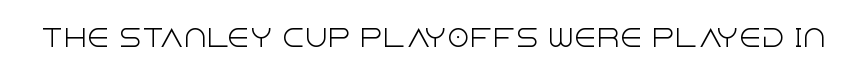
The type is set solid horizontally, with unmodified tracking. Words float on clear page, feet unadorned. A quiet, ordinary-to-light weight characterises the typeface. The type sits square on the baseline with zero lean.
